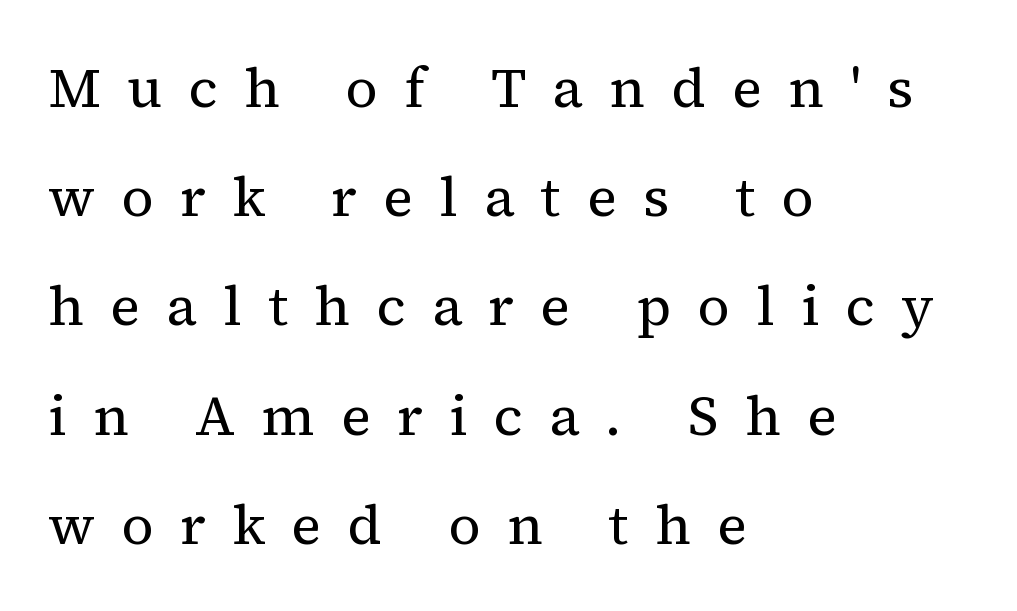
{"serif": "yes", "italic": "no", "bold": "no", "weight": "regular", "width": "normal", "stroke_contrast": "medium", "x_height": "medium", "monospaced": "no", "underline": "no", "align": "left", "line_spacing": "loose", "line_spacing_ratio": 1.95, "letter_spacing": "wide", "letter_spacing_em": 0.47, "glyph_px": 56}
